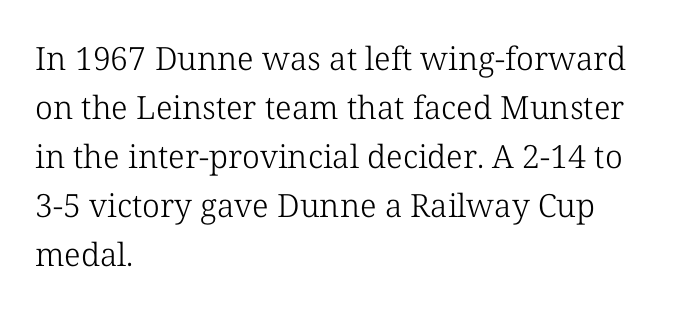
The image shows 32 px light serif type, upright; set left-aligned, normal line spacing (1.53x), normal letter spacing, not underlined; low stroke contrast and a medium x-height.
